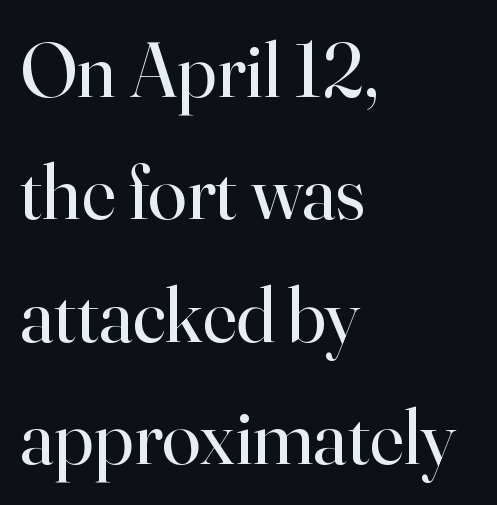
The image shows 78 px regular-weight serif type, upright; set left-aligned, normal line spacing (1.57x), normal letter spacing, not underlined; high stroke contrast and a small x-height.
